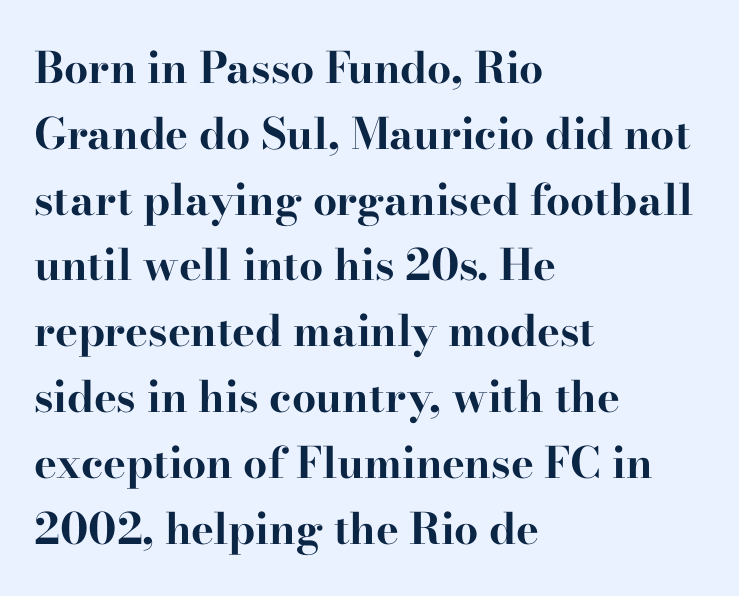
The image shows 43 px bold, wide serif type, upright; set left-aligned, normal line spacing (1.53x), normal letter spacing, not underlined; high stroke contrast and a small x-height.
